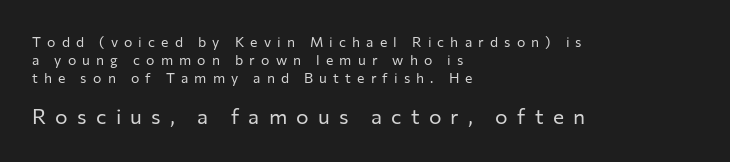
{"italic": "no", "bold": "no", "underline": "no", "align": "left", "line_spacing": "normal", "line_spacing_ratio": 1.27, "letter_spacing": "wide", "letter_spacing_em": 0.44, "larger_block": "second", "size_ratio": 1.5, "glyph_px": 21}
